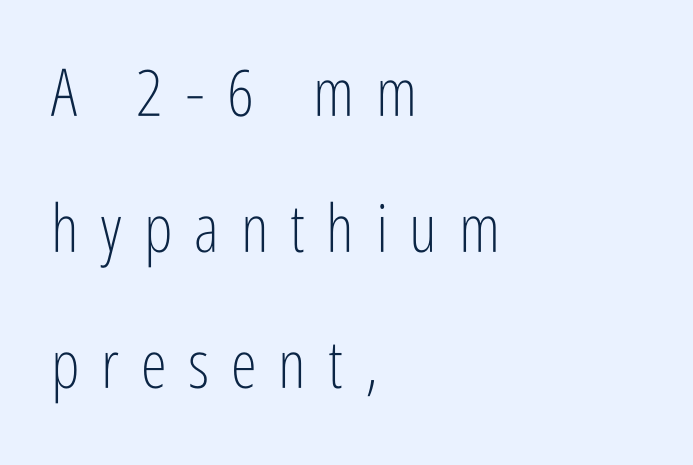
{"serif": "no", "italic": "no", "bold": "no", "weight": "light", "width": "condensed", "stroke_contrast": "low", "x_height": "medium", "monospaced": "no", "underline": "no", "align": "left", "line_spacing": "loose", "line_spacing_ratio": 2.06, "letter_spacing": "wide", "letter_spacing_em": 0.33, "glyph_px": 66}
